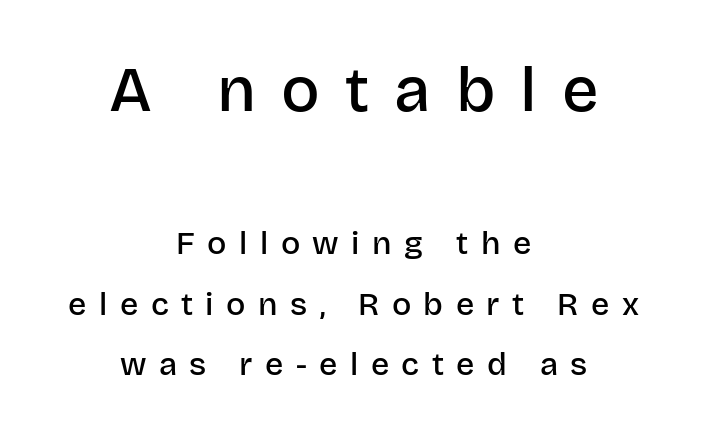
{"serif": "no", "italic": "no", "bold": "semi", "weight": "semibold", "width": "normal", "stroke_contrast": "low", "x_height": "large", "monospaced": "no", "underline": "no", "align": "center", "line_spacing": "loose", "line_spacing_ratio": 1.9, "letter_spacing": "wide", "letter_spacing_em": 0.39, "larger_block": "first", "size_ratio": 2.0, "glyph_px": 64}
